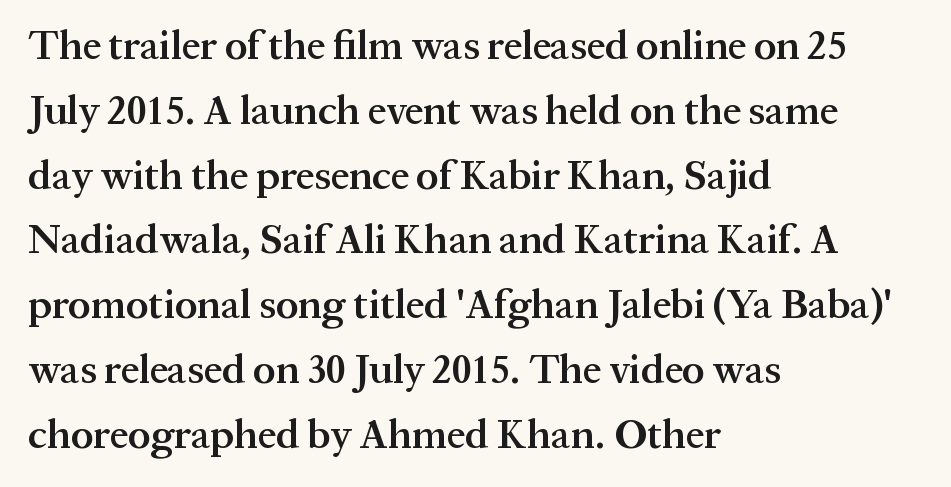
Honestly, the letter spacing is just normal — you wouldn't notice it. Set as a demibold, roughly 600 on the weight scale. This is serif lettering, the kind often seen in printed books. Which margin do the lines hug? The left one — the right edge is uneven.
